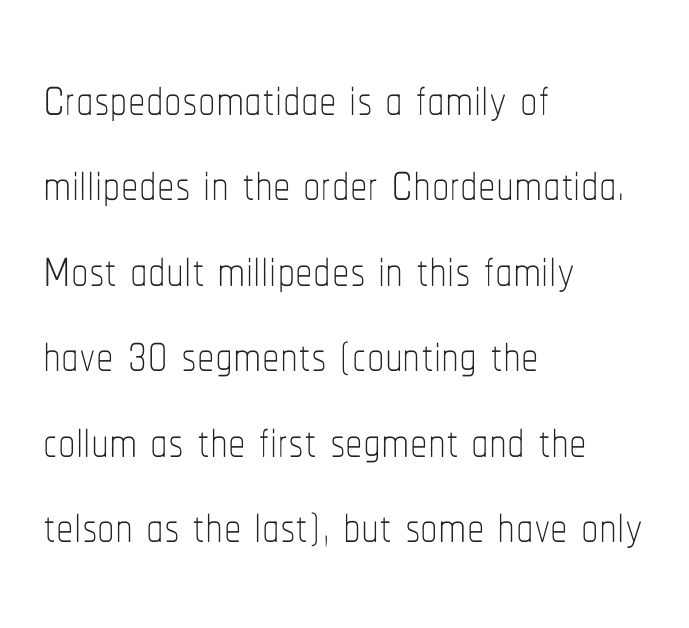
The image shows 70 px thin, condensed type, upright; set left-aligned, line spacing 1.22x, normal letter spacing, not underlined; low stroke contrast and a medium x-height.
